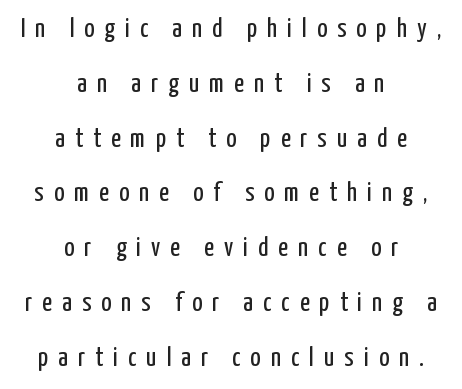
The image shows 27 px text type, upright; set centered, loose line spacing (2.03x), unusually wide letter spacing (+0.37 em), not underlined.
